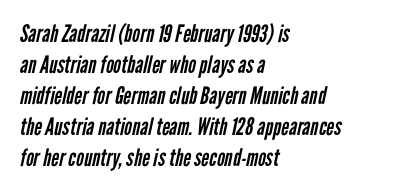
{"bold": "no", "underline": "no", "align": "left", "line_spacing": "normal", "line_spacing_ratio": 1.29, "letter_spacing": "normal", "letter_spacing_em": 0.0, "glyph_px": 24}
